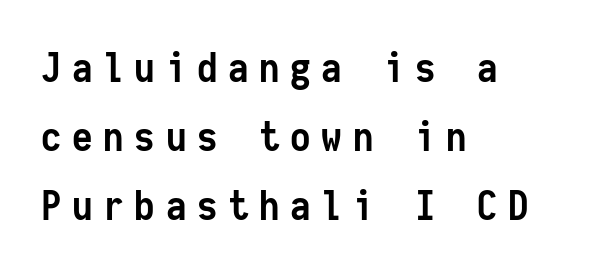
{"serif": "no", "italic": "no", "bold": "yes", "weight": "semibold", "width": "condensed", "stroke_contrast": "low", "x_height": "medium", "monospaced": "yes", "underline": "no", "align": "left", "line_spacing": "normal", "line_spacing_ratio": 1.68, "letter_spacing": "wide", "letter_spacing_em": 0.26, "glyph_px": 41}
